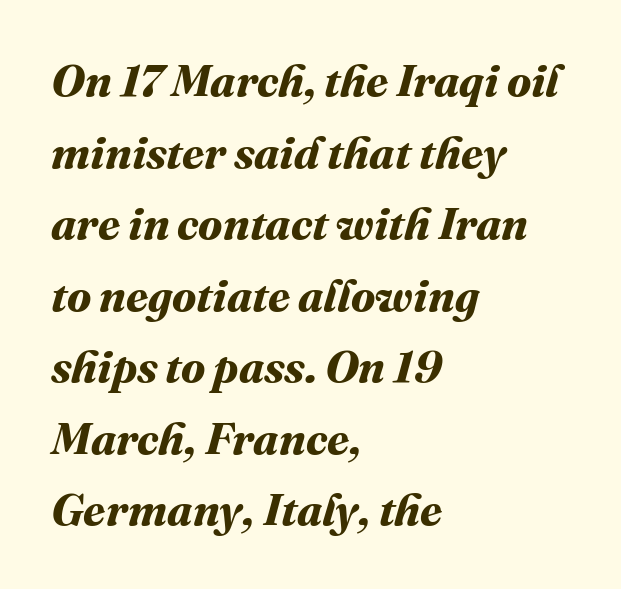
The image shows 45 px bold type; set left-aligned, normal line spacing (1.59x), normal letter spacing, not underlined; medium stroke contrast and a medium x-height.
